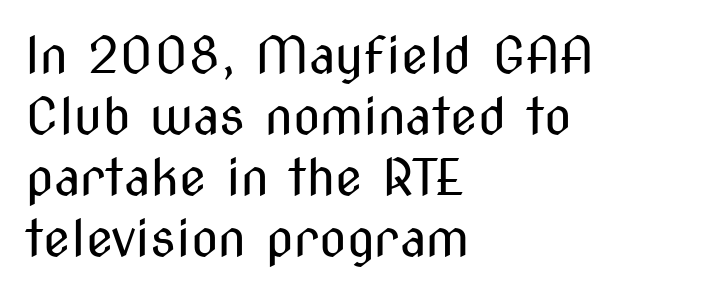
Q: Is the text bold? A: No.
Q: Is the text italic (slanted)? A: No, it is upright.
Q: Is the typeface a serif or a sans-serif typeface? A: Sans-serif.
Q: Is the text underlined? A: No.
Q: How is the paragraph aligned? A: Left-aligned.
Q: Is the spacing between letters normal or unusually wide? A: Normal.
Q: Width (condensed, normal, or wide)? A: Condensed.
Q: Stroke contrast? A: Medium.
Q: x-height? A: Medium.
Q: Monospaced? A: No.
